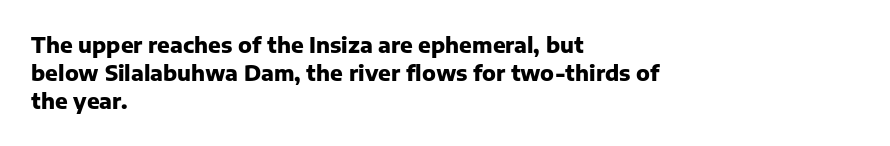
Anything drawn beneath the words? Only blank space. Evenly set lines give the paragraph a standard silhouette. In CSS terms this would be text-align: left. The font's upright variant was chosen for this text. Strokes here are thick enough to call this a true bold.
